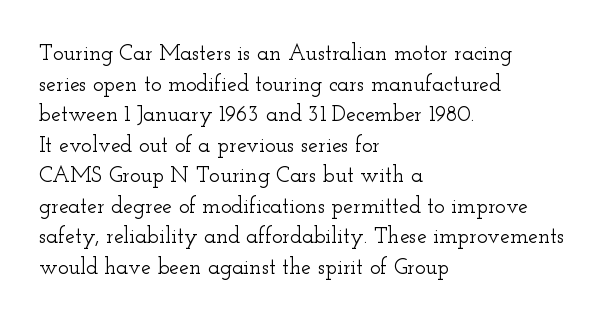
If you drew a line through each stem, it would be perfectly vertical. Honestly, the letter spacing is just normal — you wouldn't notice it. The words here are not underlined. Notice how the passage keeps a crisp vertical edge on the left only. Interline gaps are of average width in this sample.
